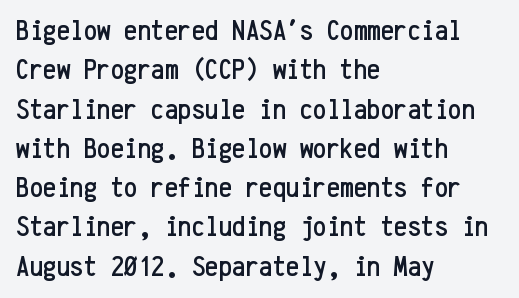
The image shows 30 px condensed sans-serif type, upright, monospaced; set left-aligned, normal line spacing (1.31x), normal letter spacing, not underlined; low stroke contrast and a medium x-height.
